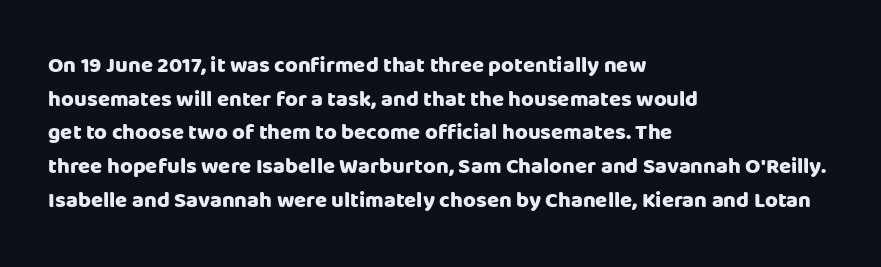
Q: Is the text bold? A: Yes.
Q: Is the text italic (slanted)? A: No, it is upright.
Q: Is the text underlined? A: No.
Q: How is the paragraph aligned? A: Left-aligned.
Q: Is the spacing between letters normal or unusually wide? A: Normal.
Q: Is the spacing between lines tight, normal or loose? A: Normal.
